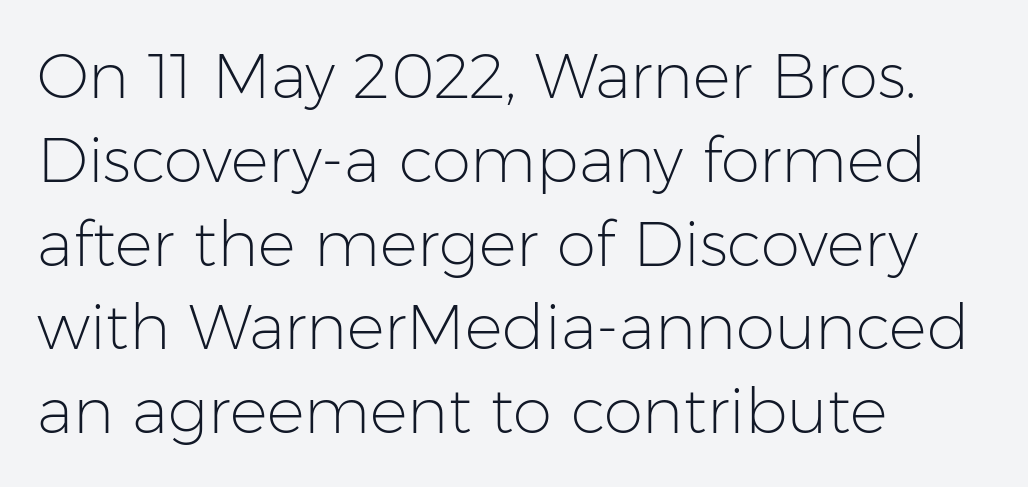
{"serif": "no", "italic": "no", "bold": "no", "weight": "light", "width": "normal", "stroke_contrast": "low", "x_height": "medium", "monospaced": "no", "underline": "no", "align": "left", "line_spacing": "normal", "line_spacing_ratio": 1.33, "letter_spacing": "normal", "letter_spacing_em": 0.0, "glyph_px": 63}
